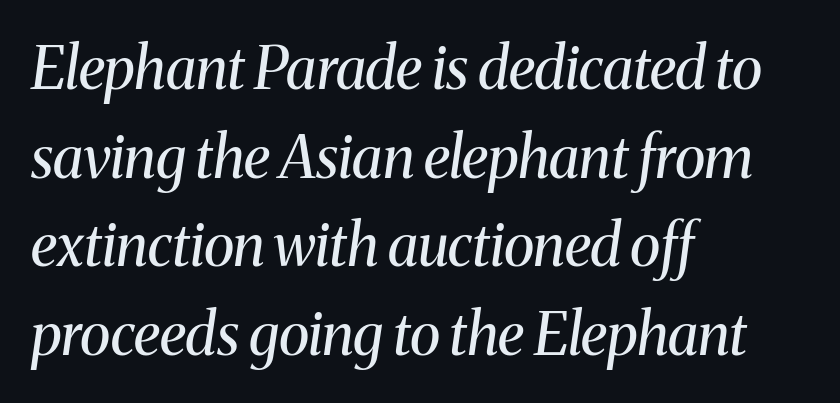
Each letter keeps its own natural width here, so spacing adapts to shape. The gaps between neighbouring characters are ordinary and unremarkable. Underline: absent. The typeface chosen for these lines features serifs. This block has exactly the height ordinary leading produces. No chunkiness to these letters — they're not bold.
